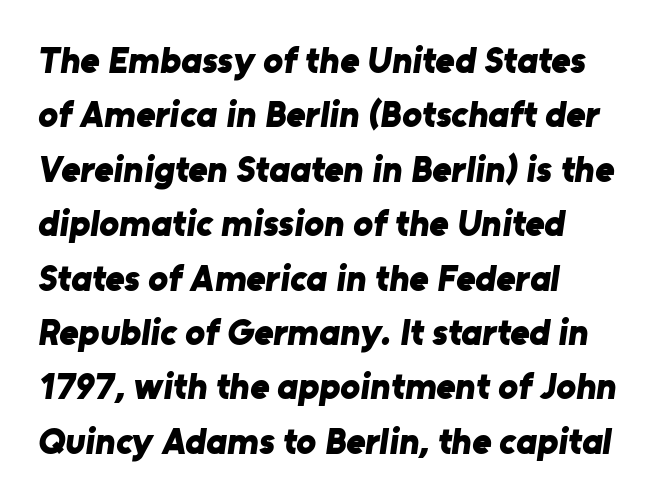
Q: Is the text bold? A: Yes.
Q: Is the typeface a serif or a sans-serif typeface? A: Sans-serif.
Q: Is the text underlined? A: No.
Q: How is the paragraph aligned? A: Left-aligned.
Q: Is the spacing between letters normal or unusually wide? A: Normal.
Q: Is the spacing between lines tight, normal or loose? A: Normal.
Q: Width (condensed, normal, or wide)? A: Normal.
Q: Stroke contrast? A: Low.
Q: x-height? A: Medium.
Q: Monospaced? A: No.
